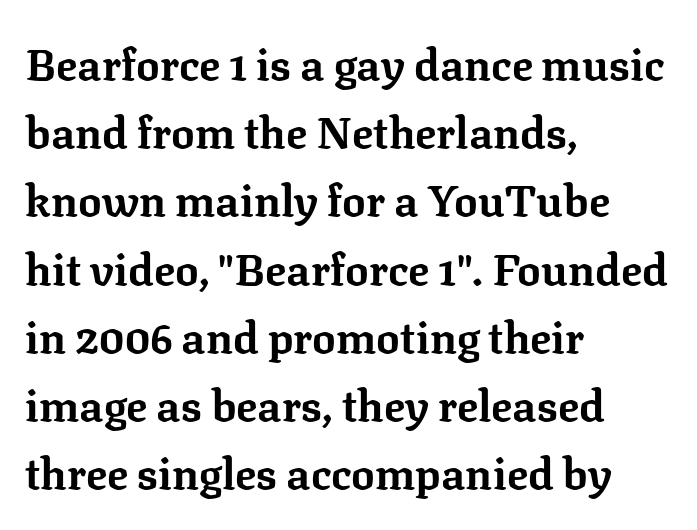
{"serif": "yes", "italic": "no", "bold": "yes", "weight": "bold", "width": "normal", "stroke_contrast": "low", "x_height": "medium", "monospaced": "no", "underline": "no", "align": "left", "line_spacing": "normal", "line_spacing_ratio": 1.55, "letter_spacing": "normal", "letter_spacing_em": 0.0, "glyph_px": 44}
